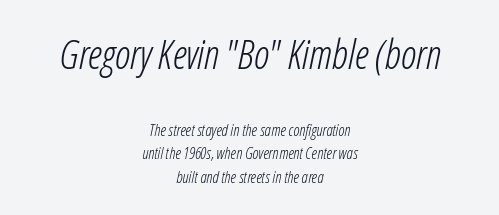
Q: Is the text bold? A: No.
Q: Is the text italic (slanted)? A: Yes, it leans right by about 12 degrees.
Q: Is the text underlined? A: No.
Q: How is the paragraph aligned? A: Centered.
Q: Is the spacing between letters normal or unusually wide? A: Normal.
Q: Is the spacing between lines tight, normal or loose? A: Normal.
Q: Which block of text is set in a larger size, the first (top) or the second (bottom)? A: The first (top) one.
Q: Width (condensed, normal, or wide)? A: Condensed.
Q: Stroke contrast? A: Low.
Q: x-height? A: Medium.
Q: Monospaced? A: No.
